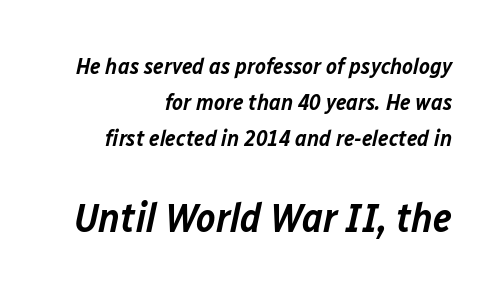
Line ends are locked; line starts wander. Typesetter's note: demi weight, one step under bold. Words float on clear page, feet unadorned. Italic? Definitely — the glyphs are oblique. In this sample the second text group is rendered at the bigger scale.
